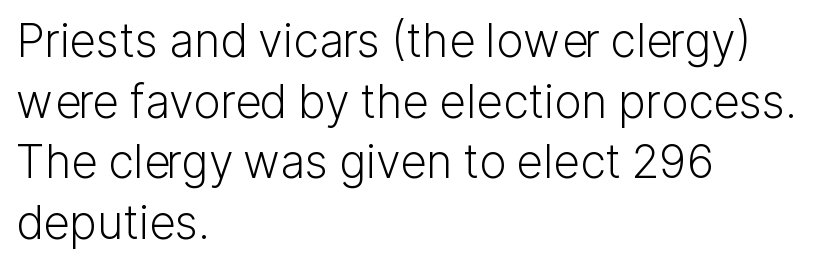
Q: Is the text bold? A: No.
Q: Is the text italic (slanted)? A: No, it is upright.
Q: Is the typeface a serif or a sans-serif typeface? A: Sans-serif.
Q: Is the text underlined? A: No.
Q: How is the paragraph aligned? A: Left-aligned.
Q: Is the spacing between letters normal or unusually wide? A: Normal.
Q: Is the spacing between lines tight, normal or loose? A: Normal.
Q: Width (condensed, normal, or wide)? A: Normal.
Q: Stroke contrast? A: Low.
Q: x-height? A: Medium.
Q: Monospaced? A: No.
